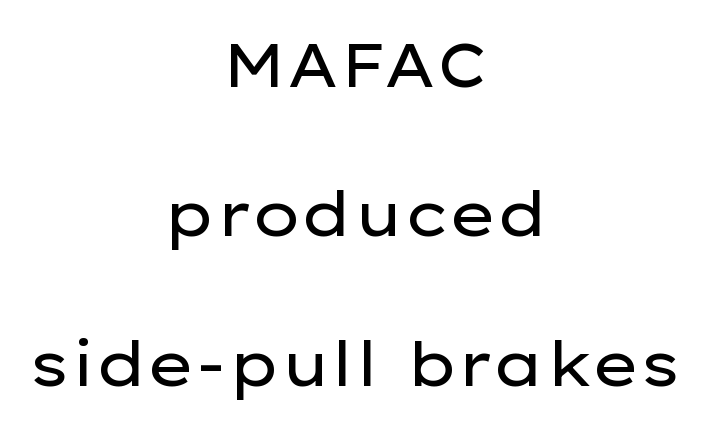
Q: Is the text bold? A: No.
Q: Is the text italic (slanted)? A: No, it is upright.
Q: Is the typeface a serif or a sans-serif typeface? A: Sans-serif.
Q: Is the text underlined? A: No.
Q: How is the paragraph aligned? A: Centered.
Q: Is the spacing between letters normal or unusually wide? A: Normal.
Q: Is the spacing between lines tight, normal or loose? A: Loose.
Q: Width (condensed, normal, or wide)? A: Wide.
Q: Stroke contrast? A: Low.
Q: x-height? A: Medium.
Q: Monospaced? A: No.
